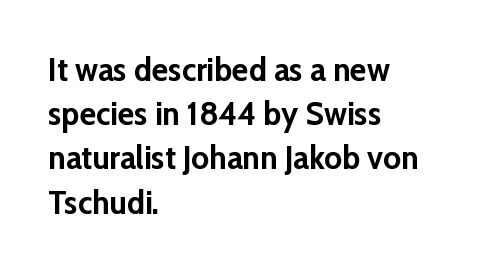
The image shows 34 px semibold sans-serif type, upright; set left-aligned, normal line spacing (1.3x), normal letter spacing, not underlined; low stroke contrast and a medium x-height.
